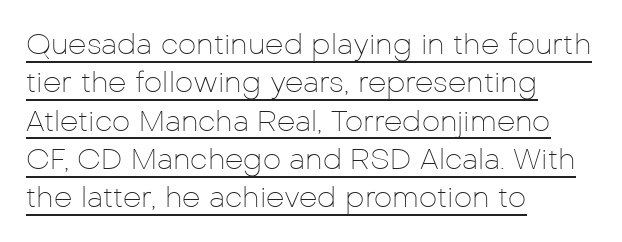
The image shows 29 px thin sans-serif type, upright; set left-aligned, normal line spacing (1.32x), normal letter spacing, underlined; low stroke contrast and a medium x-height.
